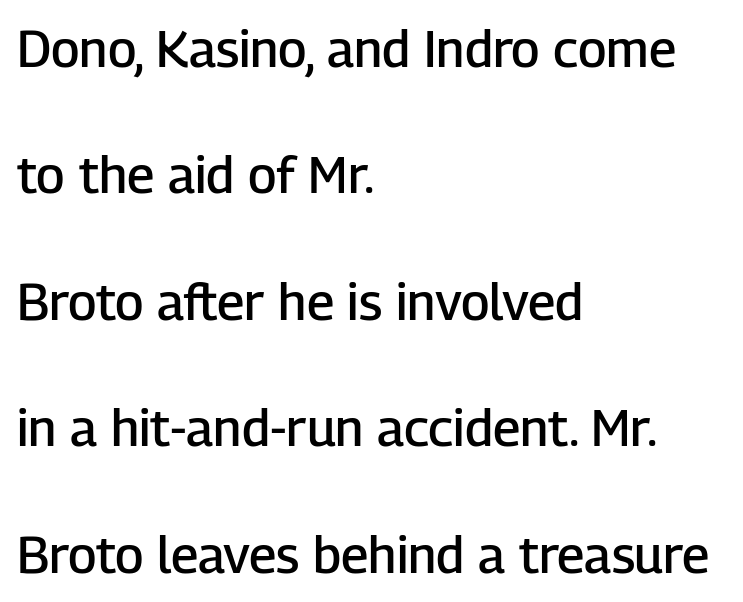
This sample uses plain, unmodified letter spacing. These lines are rendered in a variable-pitch font. Every stem runs plumb, perpendicular to the baseline. A great deal of white space separates one row of letters from the next. This sample is left-justified, so line endings fall wherever the words run out.
